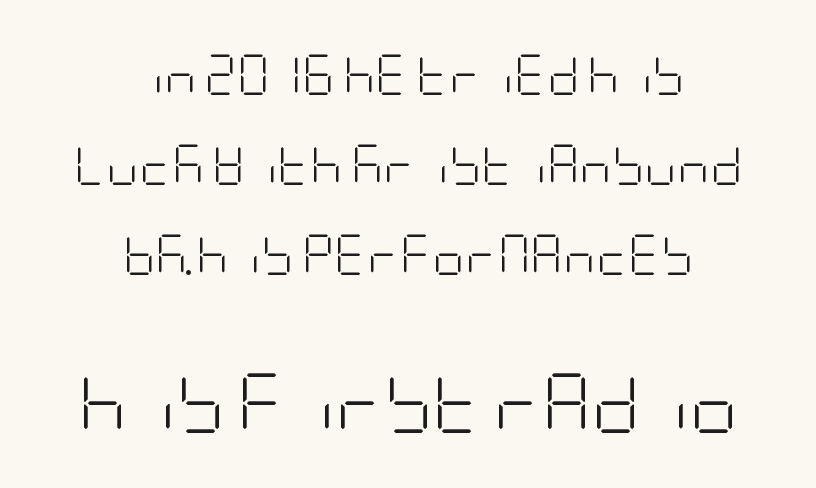
{"serif": "no", "italic": "no", "bold": "no", "weight": "light", "width": "condensed", "stroke_contrast": "low", "x_height": "large", "underline": "no", "align": "center", "line_spacing": "loose", "line_spacing_ratio": 2.25, "letter_spacing": "normal", "letter_spacing_em": 0.0, "larger_block": "second", "size_ratio": 1.5, "glyph_px": 60}
